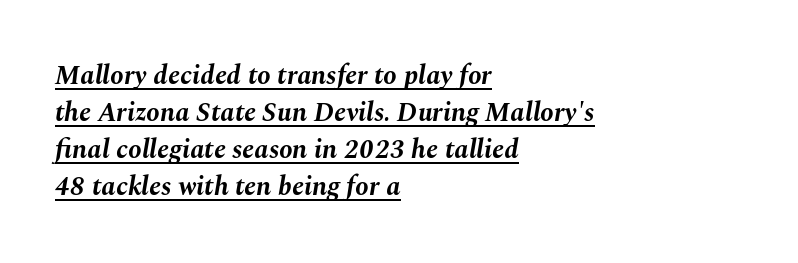
{"italic": "yes", "lean": "right", "slant_degrees": 10, "bold": "yes", "underline": "yes", "align": "left", "line_spacing": "normal", "line_spacing_ratio": 1.37, "letter_spacing": "normal", "letter_spacing_em": 0.0, "glyph_px": 27}
